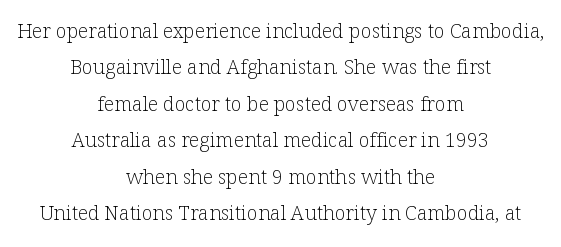
A quiet, ordinary-to-light weight characterises the typeface. Quick note: not italic, upright. Words float on clear page, feet unadorned. Line starts and ends both wander, symmetrically. This rendering leaves character spacing at its baseline value.
